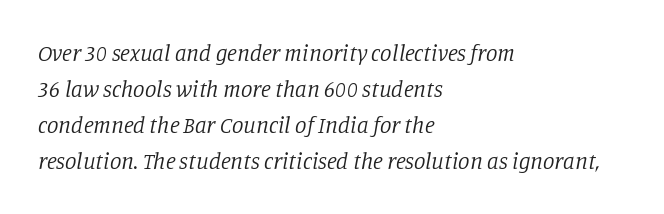
Students, note that the glyphs here touch the page at normal intervals. The gap between lines stays unmarked. The face used here has a pronounced slope to its letters. These lines sit exactly where default settings would place them. The weight tops out at a normal text grade.
